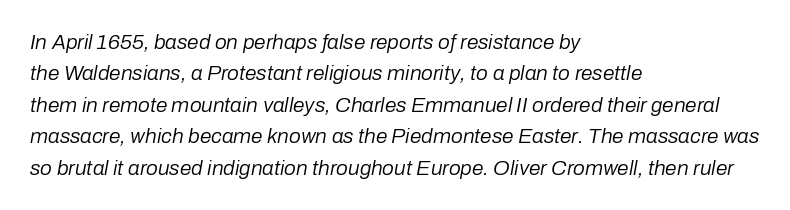
Emphasis-style slanted type is in use. Which margin do the lines hug? The left one — the right edge is uneven. Interline gaps are of average width in this sample. Nothing unusual about the tracking: characters are spaced as the font intends. The characters are drawn with everyday or finer stroke widths. The glyphs are unaccompanied by any horizontal stroke below them.
